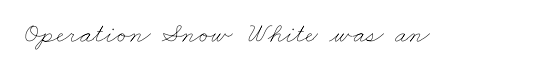
The image shows 28 px thin, wide type; set normal letter spacing, not underlined; low stroke contrast and a small x-height.
